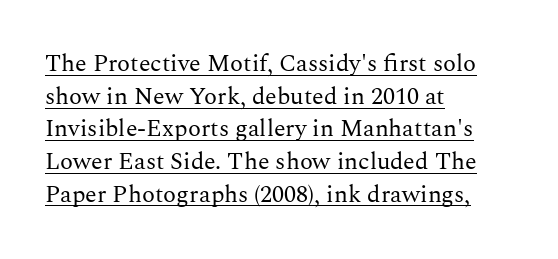
The image shows 24 px text type, upright; set left-aligned, normal line spacing (1.36x), normal letter spacing, underlined.
